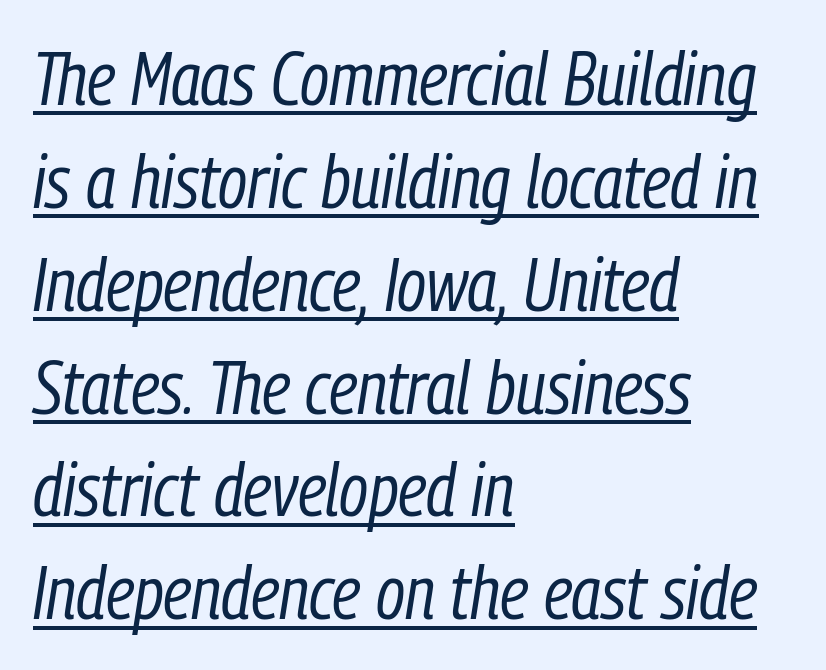
Q: Is the text bold? A: No.
Q: Is the text italic (slanted)? A: Yes, it leans right by about 9 degrees.
Q: Is the text underlined? A: Yes.
Q: How is the paragraph aligned? A: Left-aligned.
Q: Is the spacing between letters normal or unusually wide? A: Normal.
Q: Is the spacing between lines tight, normal or loose? A: Normal.
Q: Width (condensed, normal, or wide)? A: Condensed.
Q: Stroke contrast? A: Low.
Q: x-height? A: Medium.
Q: Monospaced? A: No.
